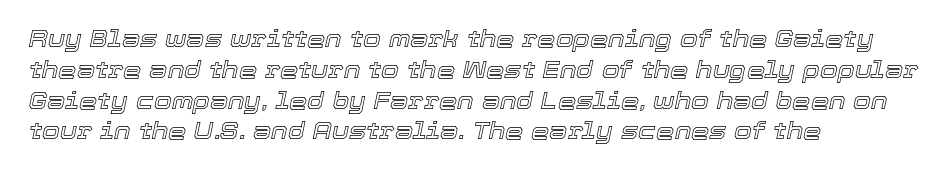
Clear beneath every line of the passage. The axis of the letterforms is tilted away from vertical. The leading is moderate, giving the passage an even texture. Left-aligned paragraph, ragged on the right. Here the glyphs are tracked normally, forming tight word shapes.
